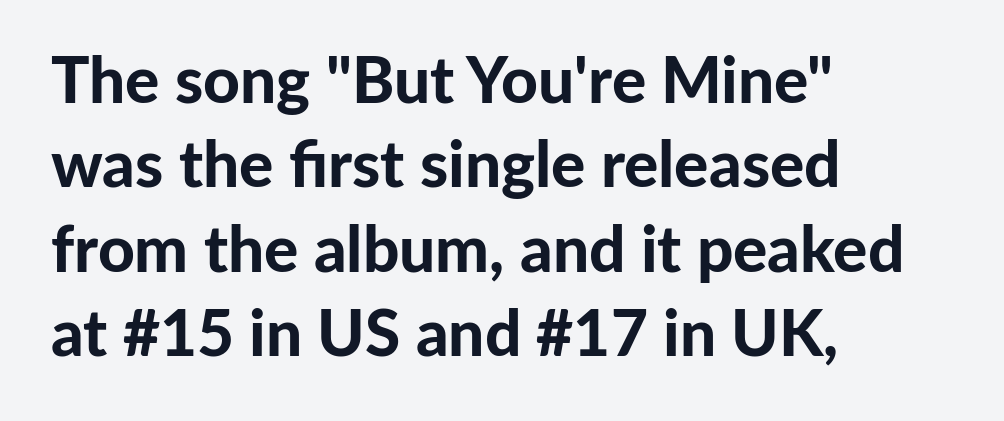
The image shows 64 px bold sans-serif type, upright; set left-aligned, normal line spacing (1.32x), normal letter spacing, not underlined; low stroke contrast and a medium x-height.
